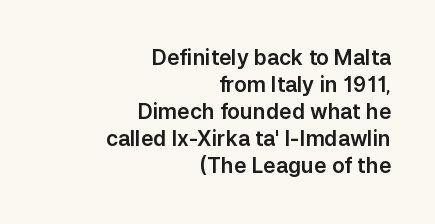
Q: Is the text italic (slanted)? A: No, it is upright.
Q: Is the text underlined? A: No.
Q: How is the paragraph aligned? A: Right-aligned.
Q: Is the spacing between letters normal or unusually wide? A: Normal.
Q: Is the spacing between lines tight, normal or loose? A: Normal.
